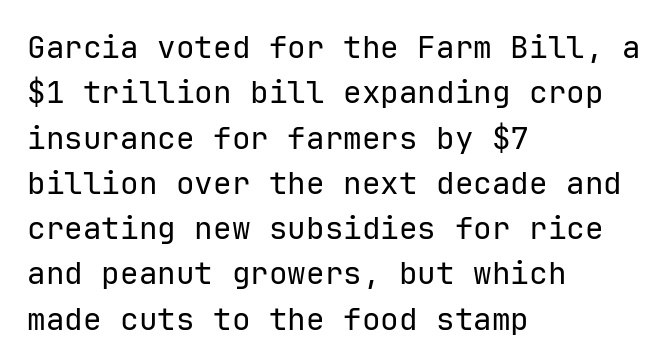
{"serif": "no", "italic": "no", "bold": "no", "weight": "regular", "width": "normal", "stroke_contrast": "low", "x_height": "medium", "monospaced": "yes", "underline": "no", "align": "left", "line_spacing": "normal", "line_spacing_ratio": 1.46, "letter_spacing": "normal", "letter_spacing_em": 0.0, "glyph_px": 31}
